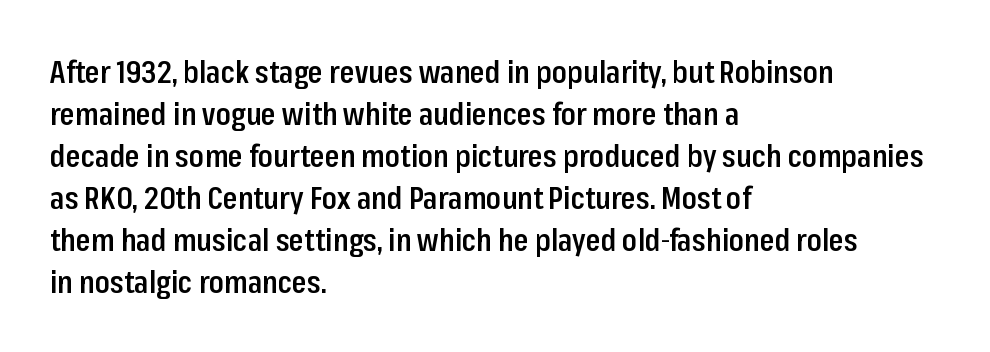
The image shows 30 px semibold, condensed sans-serif type, upright; set left-aligned, normal line spacing (1.4x), normal letter spacing, not underlined; low stroke contrast and a medium x-height.
